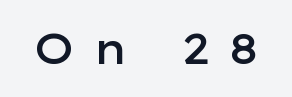
The image shows 42 px semibold, wide sans-serif type, upright; set unusually wide letter spacing (+0.39 em), not underlined; low stroke contrast and a medium x-height.
